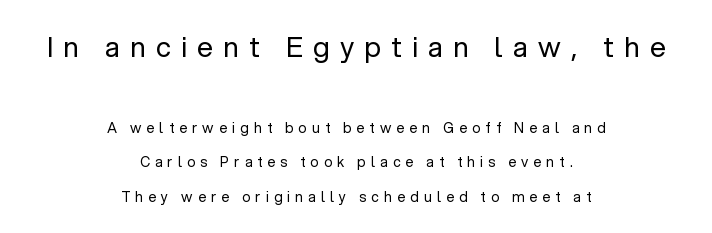
Q: Is the text bold? A: No.
Q: Is the text italic (slanted)? A: No, it is upright.
Q: Is the typeface a serif or a sans-serif typeface? A: Sans-serif.
Q: Is the text underlined? A: No.
Q: How is the paragraph aligned? A: Centered.
Q: Is the spacing between letters normal or unusually wide? A: Unusually wide.
Q: Is the spacing between lines tight, normal or loose? A: Loose.
Q: Which block of text is set in a larger size, the first (top) or the second (bottom)? A: The first (top) one.
Q: Width (condensed, normal, or wide)? A: Normal.
Q: Stroke contrast? A: Low.
Q: x-height? A: Medium.
Q: Monospaced? A: No.
